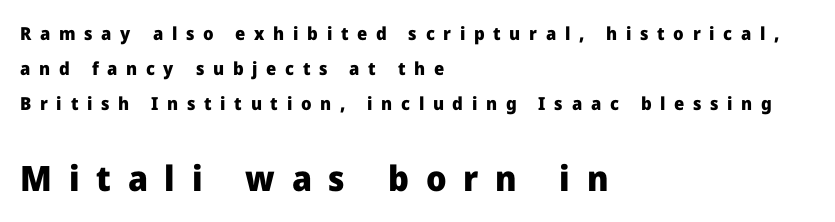
Q: Is the text bold? A: Yes.
Q: Is the text italic (slanted)? A: No, it is upright.
Q: Is the typeface a serif or a sans-serif typeface? A: Sans-serif.
Q: Is the text underlined? A: No.
Q: How is the paragraph aligned? A: Left-aligned.
Q: Is the spacing between letters normal or unusually wide? A: Unusually wide.
Q: Is the spacing between lines tight, normal or loose? A: Loose.
Q: Which block of text is set in a larger size, the first (top) or the second (bottom)? A: The second (bottom) one.
Q: Width (condensed, normal, or wide)? A: Normal.
Q: Stroke contrast? A: Low.
Q: x-height? A: Medium.
Q: Monospaced? A: No.
